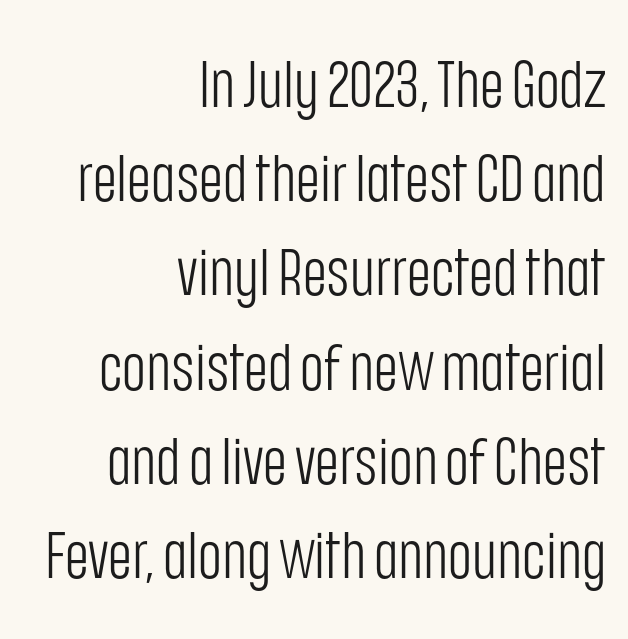
{"serif": "no", "italic": "no", "bold": "no", "weight": "light", "width": "condensed", "stroke_contrast": "low", "x_height": "large", "monospaced": "no", "underline": "no", "align": "right", "line_spacing": "normal", "line_spacing_ratio": 1.45, "letter_spacing": "normal", "letter_spacing_em": 0.0, "glyph_px": 65}
